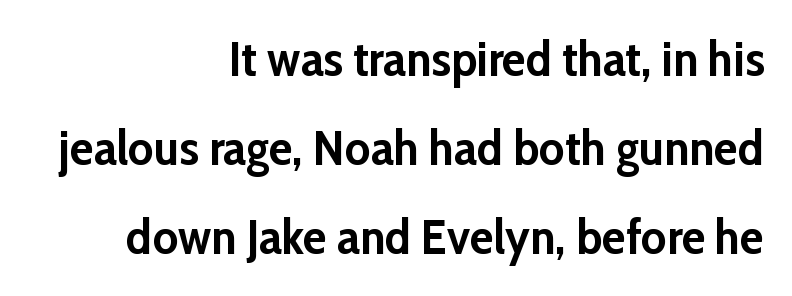
Q: Is the text bold? A: Yes.
Q: Is the text italic (slanted)? A: No, it is upright.
Q: Is the typeface a serif or a sans-serif typeface? A: Sans-serif.
Q: Is the text underlined? A: No.
Q: How is the paragraph aligned? A: Right-aligned.
Q: Is the spacing between letters normal or unusually wide? A: Normal.
Q: Width (condensed, normal, or wide)? A: Normal.
Q: Stroke contrast? A: Low.
Q: x-height? A: Medium.
Q: Monospaced? A: No.
